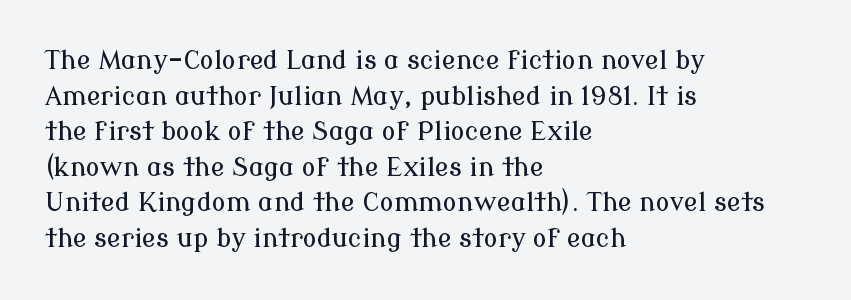
Q: Is the text italic (slanted)? A: No, it is upright.
Q: Is the text underlined? A: No.
Q: How is the paragraph aligned? A: Left-aligned.
Q: Is the spacing between letters normal or unusually wide? A: Normal.
Q: Is the spacing between lines tight, normal or loose? A: Normal.
